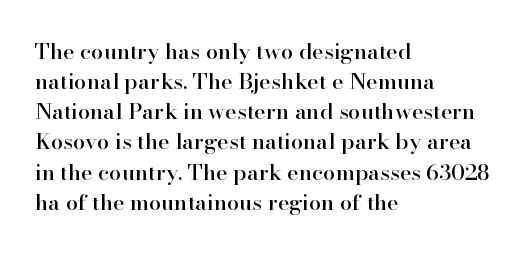
Q: Is the text italic (slanted)? A: No, it is upright.
Q: Is the text underlined? A: No.
Q: How is the paragraph aligned? A: Left-aligned.
Q: Is the spacing between letters normal or unusually wide? A: Normal.
Q: Is the spacing between lines tight, normal or loose? A: Normal.
